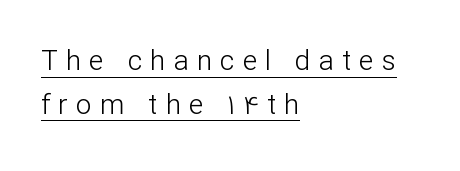
Q: Is the text bold? A: No.
Q: Is the text italic (slanted)? A: No, it is upright.
Q: Is the typeface a serif or a sans-serif typeface? A: Sans-serif.
Q: Is the text underlined? A: Yes.
Q: How is the paragraph aligned? A: Left-aligned.
Q: Is the spacing between letters normal or unusually wide? A: Unusually wide.
Q: Is the spacing between lines tight, normal or loose? A: Normal.
Q: Width (condensed, normal, or wide)? A: Normal.
Q: Stroke contrast? A: Low.
Q: x-height? A: Medium.
Q: Monospaced? A: No.
